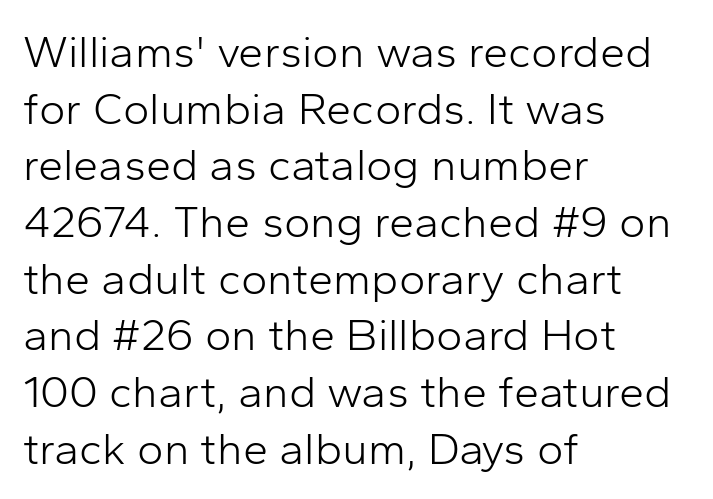
The image shows 45 px light sans-serif type, upright; set left-aligned, normal line spacing (1.26x), normal letter spacing, not underlined; low stroke contrast and a medium x-height.
